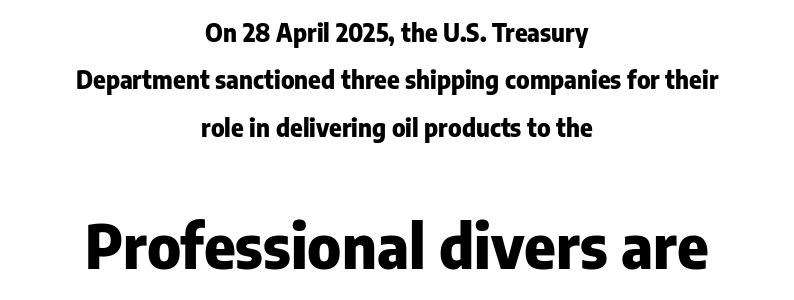
The image shows 60 px heavy sans-serif type, upright; set centered, loose line spacing (1.97x), normal letter spacing, not underlined; the second (bottom) block is 2.5x larger; low stroke contrast and a medium x-height.
